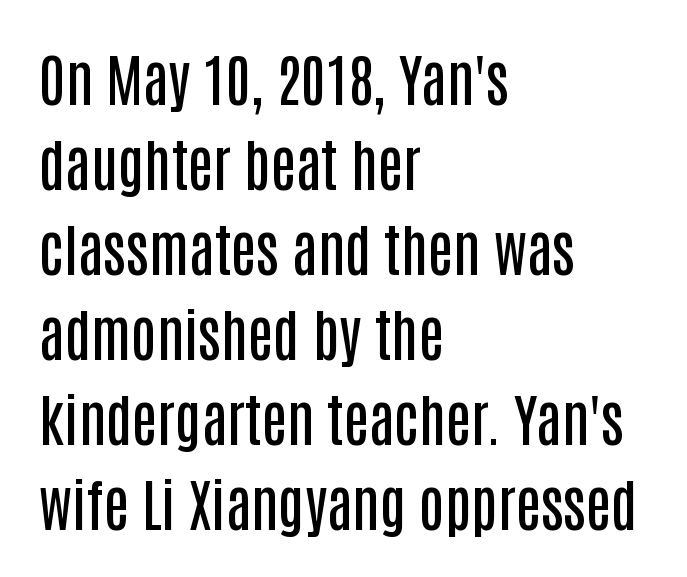
The image shows 57 px semibold, condensed sans-serif type, upright; set left-aligned, normal line spacing (1.49x), normal letter spacing, not underlined; low stroke contrast and a large x-height.
